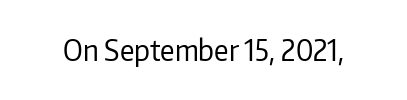
The specimen omits any rule beneath the text block's lines. Short note: letters normally spaced. Vertical strokes here are truly vertical. Note the varied advance widths — an 'i' is clearly narrower than an 'm'. The face used here is a sans, in the tradition of grotesques and geometrics.
